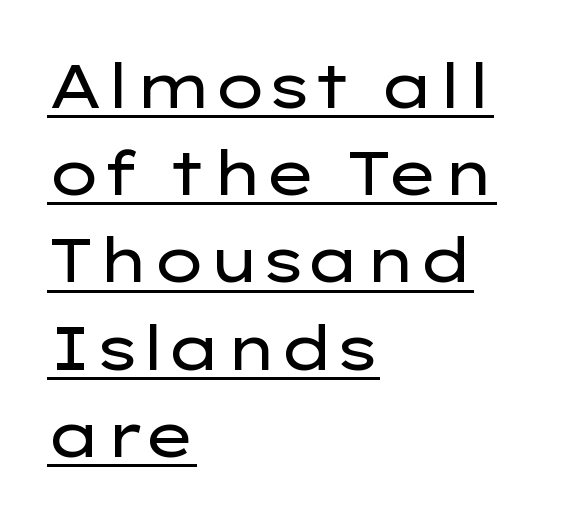
{"serif": "no", "italic": "no", "bold": "no", "weight": "regular", "width": "wide", "stroke_contrast": "low", "x_height": "medium", "monospaced": "no", "underline": "yes", "align": "left", "line_spacing": "normal", "line_spacing_ratio": 1.43, "letter_spacing": "normal", "letter_spacing_em": 0.0, "glyph_px": 61}
